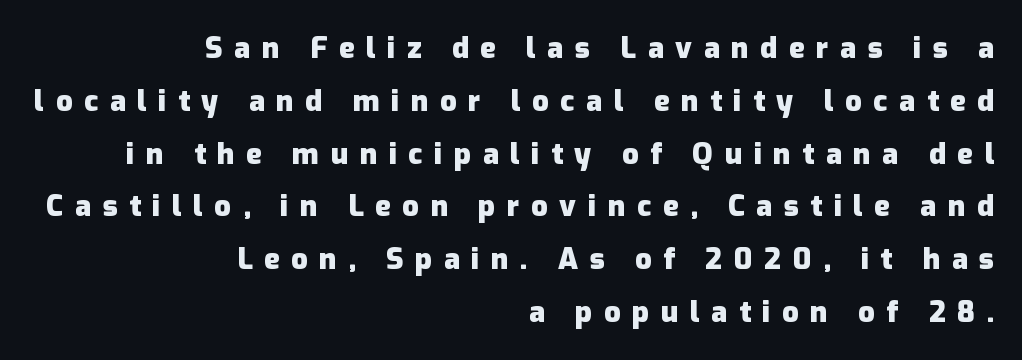
Q: Is the text bold? A: Yes.
Q: Is the text italic (slanted)? A: No, it is upright.
Q: Is the typeface a serif or a sans-serif typeface? A: Sans-serif.
Q: Is the text underlined? A: No.
Q: How is the paragraph aligned? A: Right-aligned.
Q: Is the spacing between letters normal or unusually wide? A: Unusually wide.
Q: Width (condensed, normal, or wide)? A: Normal.
Q: Stroke contrast? A: Low.
Q: x-height? A: Medium.
Q: Monospaced? A: No.
